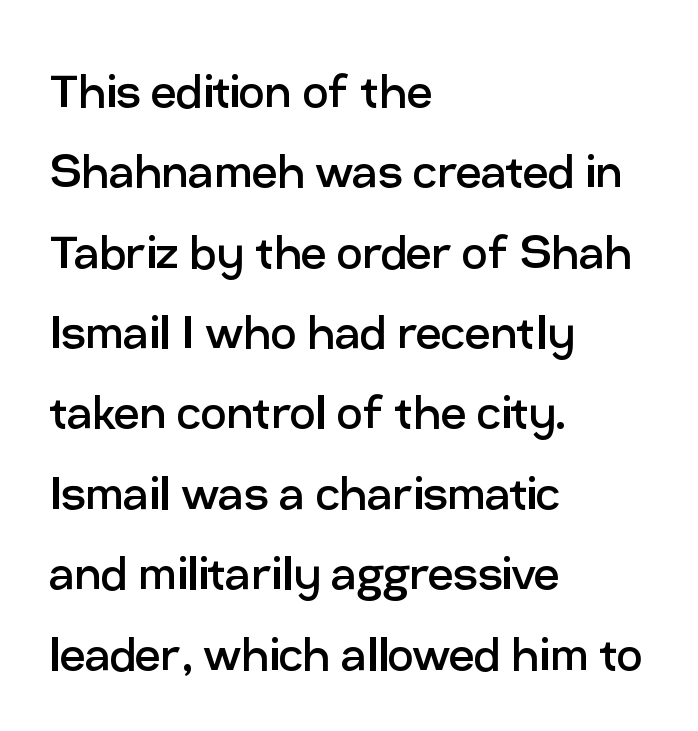
{"serif": "no", "italic": "no", "bold": "no", "weight": "regular", "width": "normal", "stroke_contrast": "low", "x_height": "medium", "monospaced": "no", "underline": "no", "align": "left", "line_spacing": "normal", "line_spacing_ratio": 1.41, "letter_spacing": "normal", "letter_spacing_em": 0.0, "glyph_px": 57}
